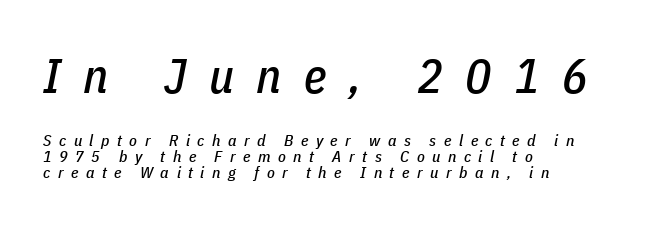
{"italic": "yes", "lean": "right", "slant_degrees": 11, "width": "condensed", "stroke_contrast": "low", "x_height": "medium", "monospaced": "no", "underline": "no", "align": "left", "line_spacing": "tight", "line_spacing_ratio": 0.99, "letter_spacing": "wide", "letter_spacing_em": 0.47, "larger_block": "first", "size_ratio": 3.0, "glyph_px": 48}
